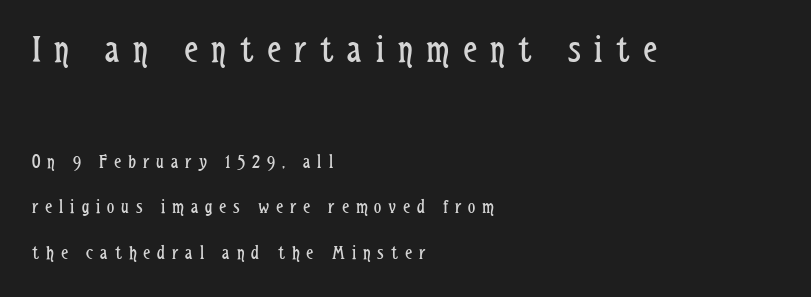
Check where the strokes stop: nothing finishes them off — pure sans. Notice how the passage keeps a crisp vertical edge on the left only. Summary of vertical rhythm: relaxed, with wide interline spacing. Note the varied advance widths — an 'i' is clearly narrower than an 'm'.
